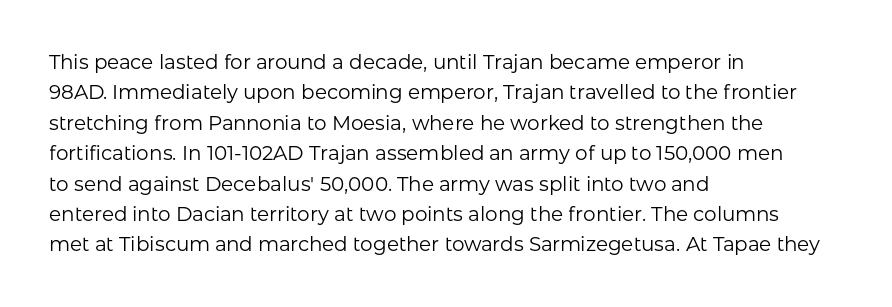
{"italic": "no", "bold": "no", "underline": "no", "align": "left", "line_spacing": "normal", "line_spacing_ratio": 1.52, "letter_spacing": "normal", "letter_spacing_em": 0.0, "glyph_px": 20}
